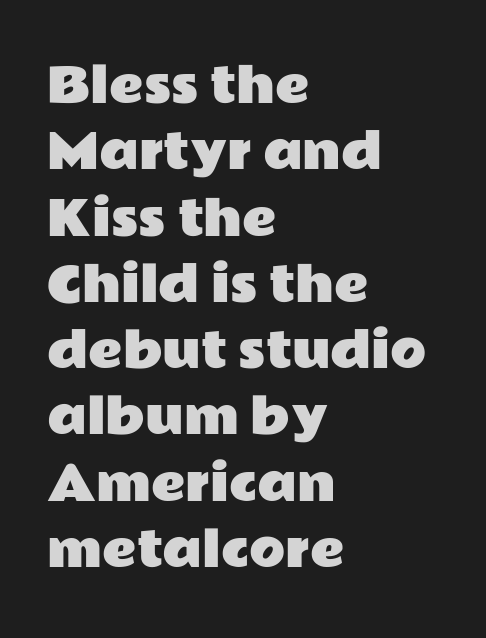
The image shows 47 px wide sans-serif type, upright; set left-aligned, normal line spacing (1.41x), normal letter spacing, not underlined; low stroke contrast and a medium x-height.
